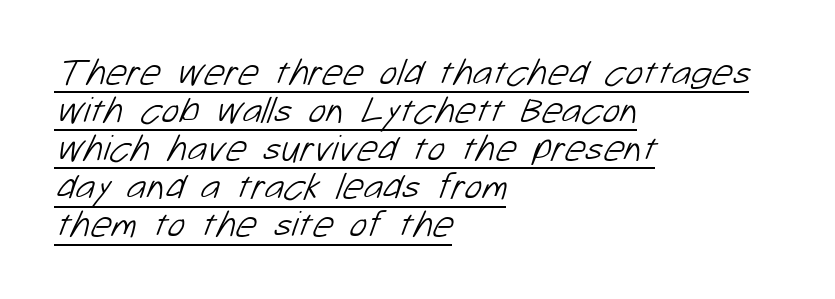
Q: Is the text bold? A: No.
Q: Is the typeface a serif or a sans-serif typeface? A: Sans-serif.
Q: Is the text underlined? A: Yes.
Q: How is the paragraph aligned? A: Left-aligned.
Q: Is the spacing between letters normal or unusually wide? A: Normal.
Q: Is the spacing between lines tight, normal or loose? A: Tight.
Q: Width (condensed, normal, or wide)? A: Normal.
Q: Stroke contrast? A: Low.
Q: x-height? A: Medium.
Q: Monospaced? A: No.
